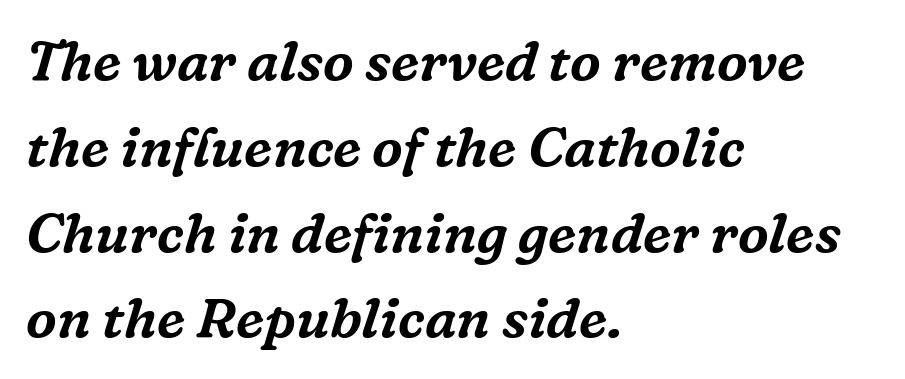
The image shows 55 px serif type, italic (leaning right); set left-aligned, normal line spacing (1.56x), normal letter spacing, not underlined; medium stroke contrast and a medium x-height.
